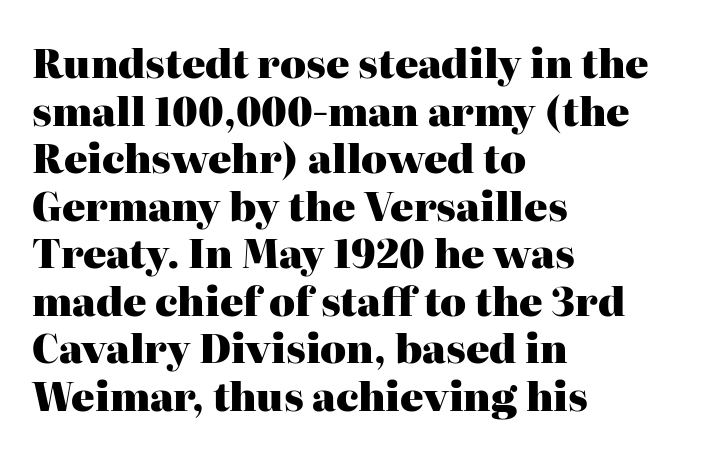
The image shows 39 px heavy serif type, upright; set left-aligned, line spacing 1.22x, normal letter spacing, not underlined; high stroke contrast and a medium x-height.
